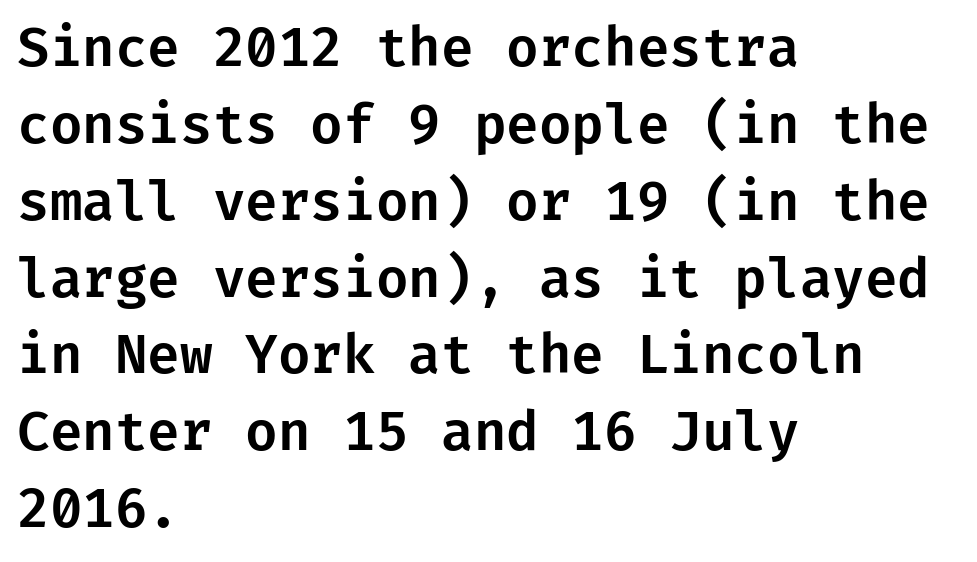
{"serif": "no", "italic": "no", "width": "normal", "stroke_contrast": "low", "x_height": "medium", "underline": "no", "align": "left", "line_spacing": "normal", "line_spacing_ratio": 1.45, "letter_spacing": "normal", "letter_spacing_em": 0.0, "glyph_px": 53}
